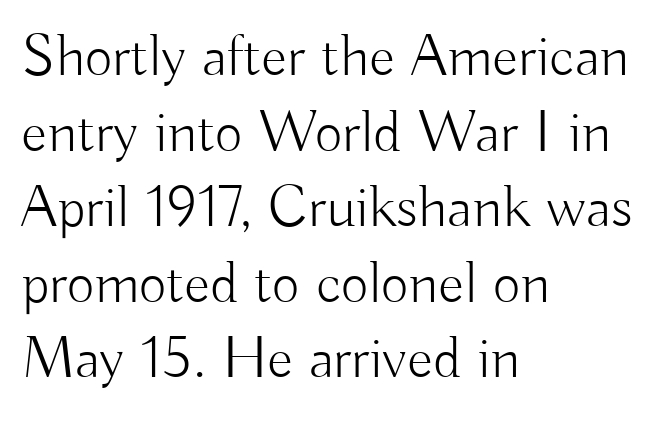
Q: Is the text bold? A: No.
Q: Is the text italic (slanted)? A: No, it is upright.
Q: Is the typeface a serif or a sans-serif typeface? A: Sans-serif.
Q: Is the text underlined? A: No.
Q: How is the paragraph aligned? A: Left-aligned.
Q: Is the spacing between letters normal or unusually wide? A: Normal.
Q: Is the spacing between lines tight, normal or loose? A: Normal.
Q: Width (condensed, normal, or wide)? A: Normal.
Q: Stroke contrast? A: Low.
Q: x-height? A: Small.
Q: Monospaced? A: No.
